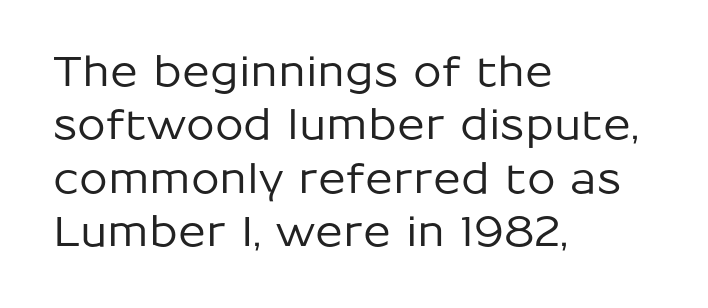
The lettering stays uniformly vertical, giving the passage a roman look. Tracking here is standard; glyphs follow each other at the usual distance. The gap between lines stays unmarked. Serif or sans? Sans — the stroke terminals are bare. Compared with a centered layout, this one pins lines to the left instead. You could not count columns in this text — the font is proportionally spaced.
